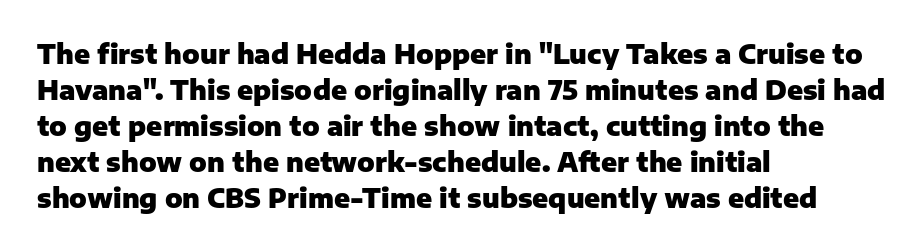
Weight: bold. Inter-character spacing is left at the font's built-in metrics. Check the space under the baseline: it is left empty. These lines sit exactly where default settings would place them. Compared with a centered layout, this one pins lines to the left instead.
